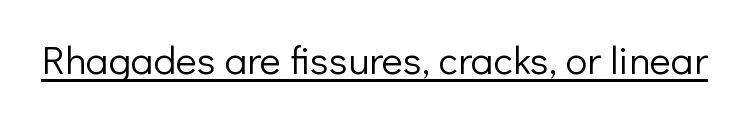
Caption: standard tracking, unaltered. Ordinary non-slanted type is in use. Spacing verdict: proportional, widths tailored to each character. On a weight scale, this lands at 450 or below. This sample carries an underscore along the baseline area. Nothing sits at the stroke ends, so this counts as sans-serif.
